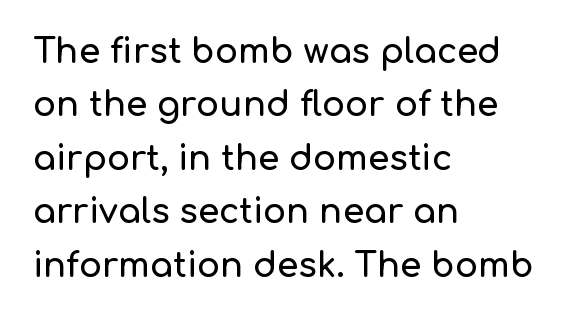
{"serif": "no", "italic": "no", "width": "normal", "stroke_contrast": "low", "x_height": "medium", "monospaced": "no", "underline": "no", "align": "left", "line_spacing": "normal", "line_spacing_ratio": 1.57, "letter_spacing": "normal", "letter_spacing_em": 0.0, "glyph_px": 34}
